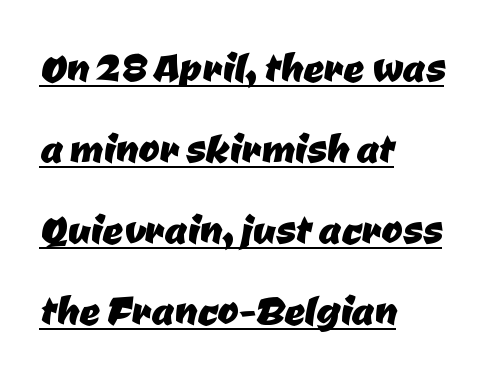
{"serif": "no", "width": "normal", "stroke_contrast": "low", "x_height": "medium", "monospaced": "no", "underline": "yes", "align": "left", "line_spacing": "normal", "line_spacing_ratio": 1.59, "letter_spacing": "normal", "letter_spacing_em": 0.0, "glyph_px": 51}
